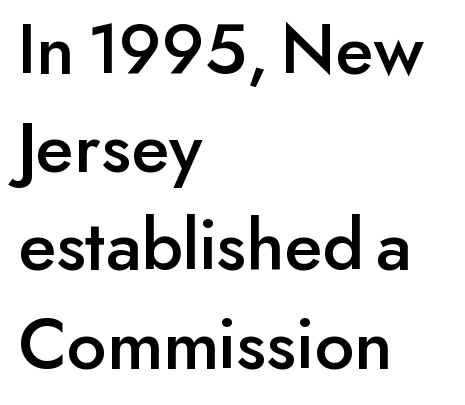
{"serif": "no", "italic": "no", "width": "normal", "stroke_contrast": "low", "x_height": "small", "monospaced": "no", "underline": "no", "align": "left", "line_spacing": "normal", "line_spacing_ratio": 1.31, "letter_spacing": "normal", "letter_spacing_em": 0.0, "glyph_px": 75}
